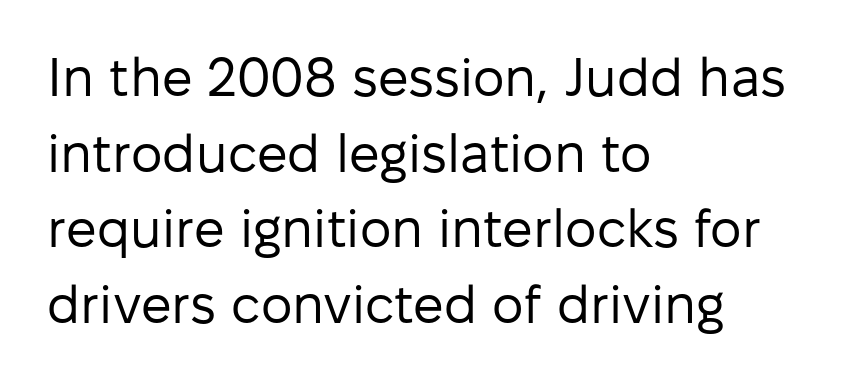
If you measured baseline to baseline, you'd find a middling distance. Note the varied advance widths — an 'i' is clearly narrower than an 'm'. Alignment: flush left. The lettering holds an erect, upright posture throughout. The text was rendered using a sans face with plain stroke endings. A quiet, ordinary-to-light weight characterises the typeface.
